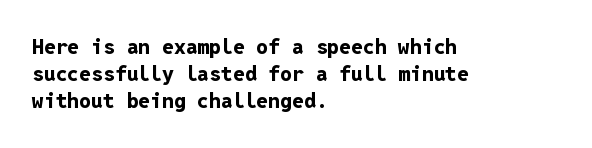
Q: Is the text bold? A: Yes.
Q: Is the text italic (slanted)? A: No, it is upright.
Q: Is the text underlined? A: No.
Q: How is the paragraph aligned? A: Left-aligned.
Q: Is the spacing between letters normal or unusually wide? A: Normal.
Q: Is the spacing between lines tight, normal or loose? A: Normal.
